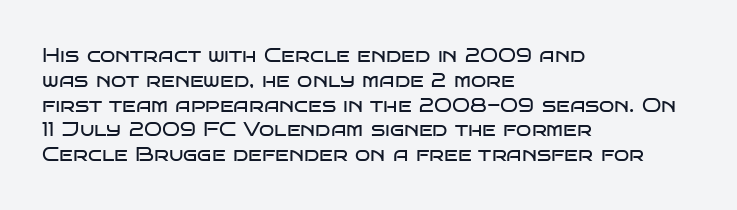
Each stroke keeps to a modest, everyday thickness or less. The type is set solid horizontally, with unmodified tracking. Italic: no, the glyphs are upright roman. In CSS terms this would be text-align: left.
